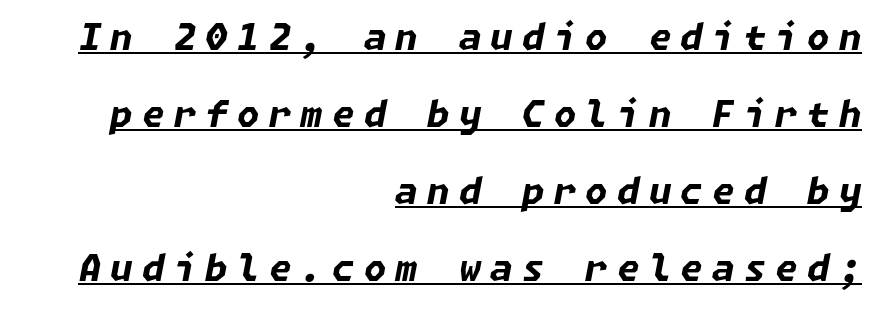
Has an underline been added? It has. Horizontal bands of white between lines are thick stripes. The horizontal fit of the characters is loose and conspicuously gappy. Set as a true bold cut, around the 700 mark.
